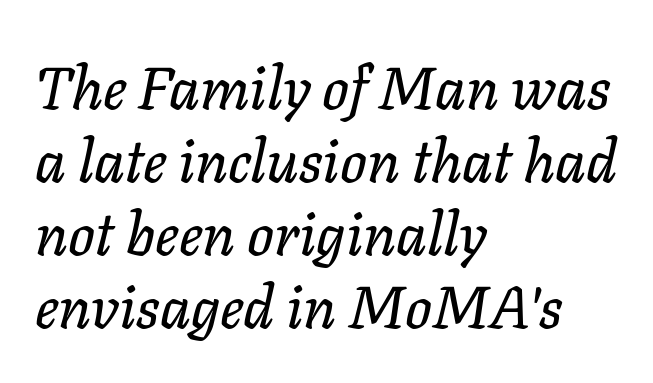
{"italic": "yes", "lean": "right", "slant_degrees": 11, "width": "normal", "stroke_contrast": "low", "x_height": "medium", "monospaced": "no", "underline": "no", "align": "left", "line_spacing_ratio": 1.24, "letter_spacing": "normal", "letter_spacing_em": 0.0, "glyph_px": 59}
